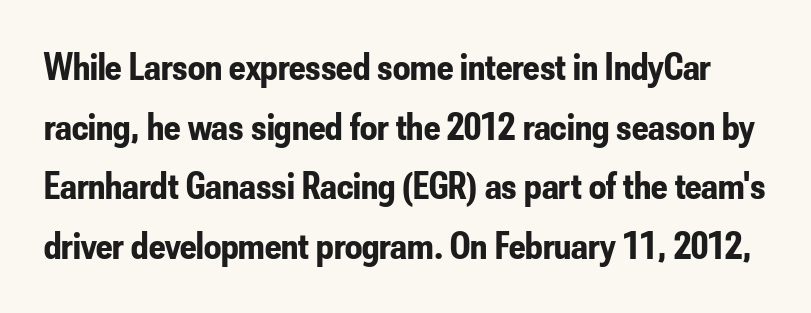
Tracking here is standard; glyphs follow each other at the usual distance. The rendering uses natural spacing where letterforms have individual widths. A sans-serif font was chosen for this passage. Ordinary non-slanted type is in use.
